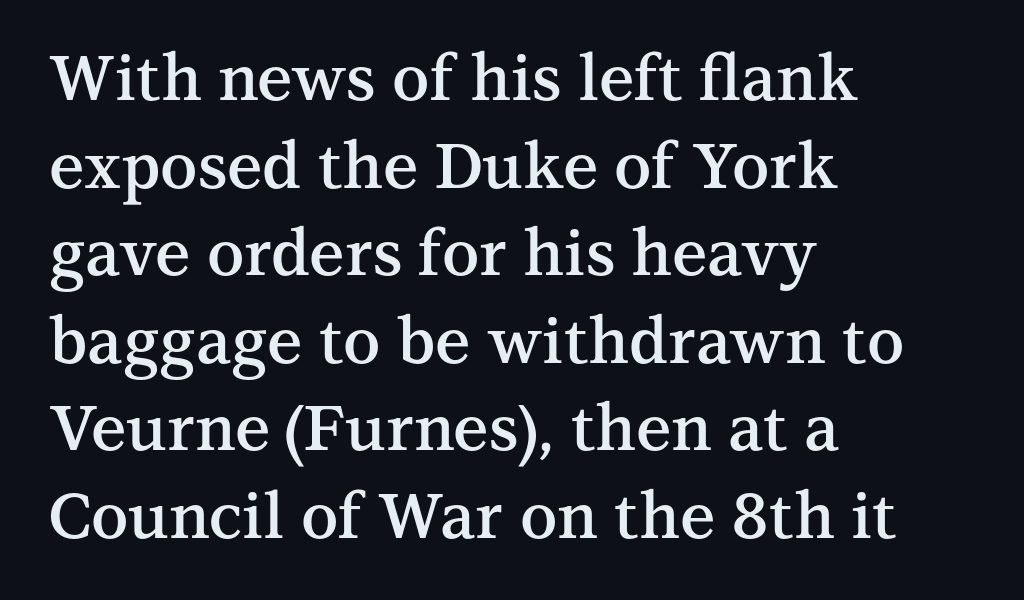
The image shows 63 px semibold serif type, upright; set left-aligned, normal line spacing (1.39x), normal letter spacing, not underlined; medium stroke contrast and a medium x-height.
